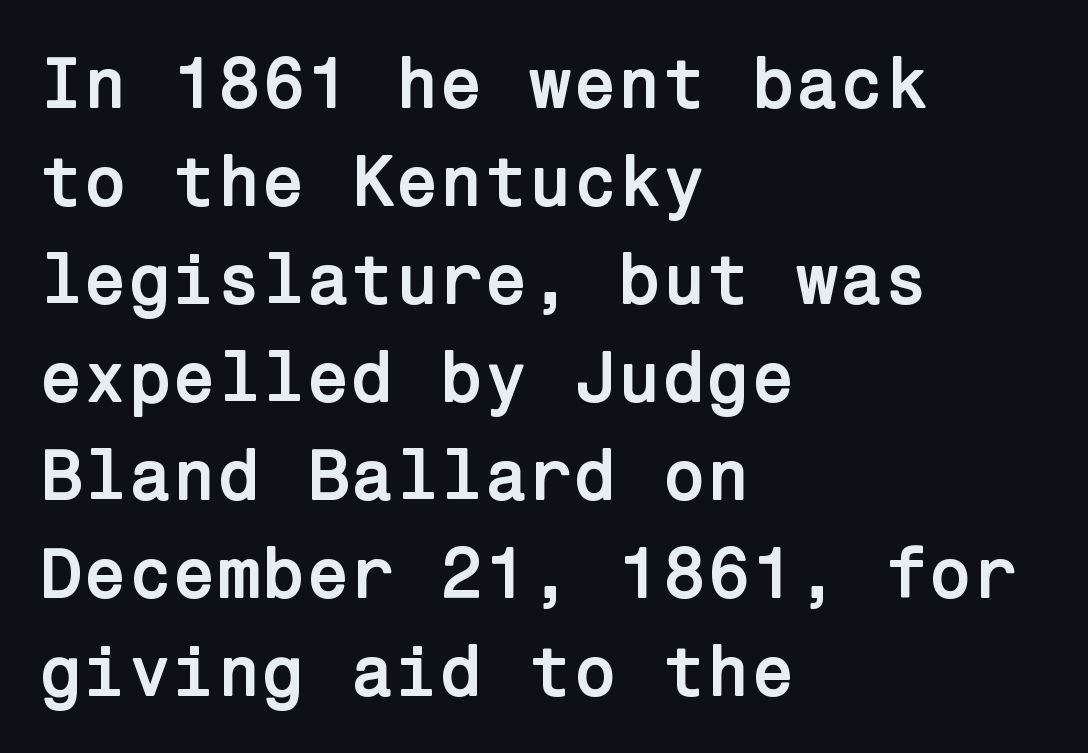
Q: Is the text bold? A: Yes.
Q: Is the text italic (slanted)? A: No, it is upright.
Q: Is the typeface a serif or a sans-serif typeface? A: Sans-serif.
Q: Is the text underlined? A: No.
Q: How is the paragraph aligned? A: Left-aligned.
Q: Is the spacing between letters normal or unusually wide? A: Normal.
Q: Is the spacing between lines tight, normal or loose? A: Normal.
Q: Width (condensed, normal, or wide)? A: Normal.
Q: Stroke contrast? A: Low.
Q: x-height? A: Medium.
